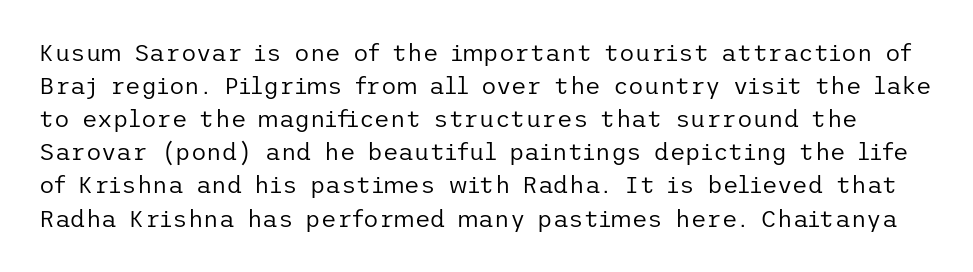
The image shows 24 px text type, upright; set normal line spacing (1.38x), normal letter spacing, not underlined.
